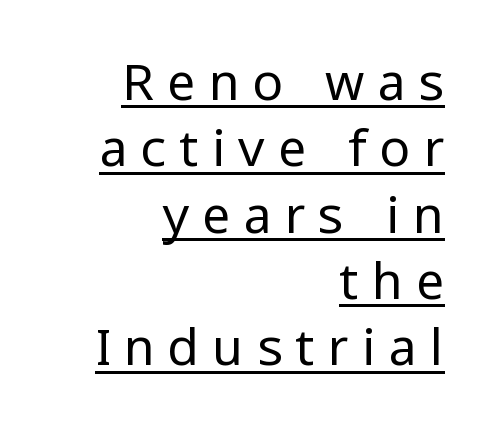
The image shows 51 px regular-weight sans-serif type, upright; set right-aligned, normal line spacing (1.3x), unusually wide letter spacing (+0.25 em), underlined; low stroke contrast and a medium x-height.
